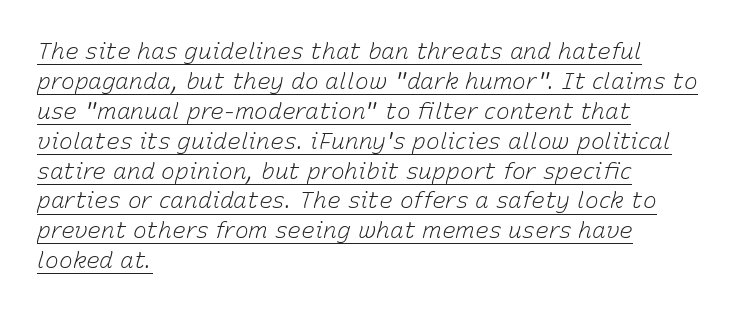
A typesetter would call this zero additional tracking. The line-height multiplier appears to be the usual default. In CSS terms this would be text-align: left. The glyphs look as if they've been sheared to an angle. The strokes carry an ordinary text weight at most. The glyphs are accompanied by a horizontal stroke just below them.
